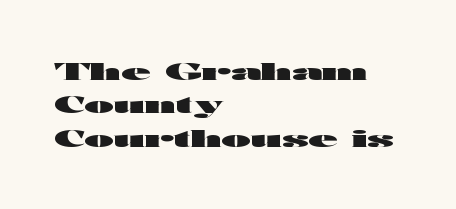
{"italic": "no", "bold": "yes", "underline": "no", "align": "left", "line_spacing": "normal", "line_spacing_ratio": 1.39, "letter_spacing": "normal", "letter_spacing_em": 0.0, "glyph_px": 24}
